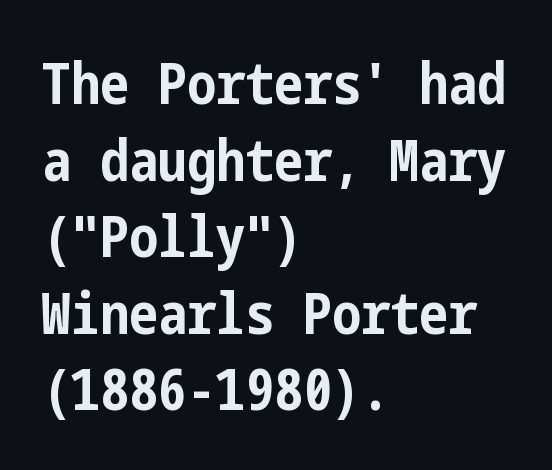
Horizontally, the lines are justified to the leading edge only. The vertical gap from one line to the next is medium. Bold? Absolutely — the strokes are thick and heavy. Words float on clear page, feet unadorned. Do the letters lean? They stand straight. Caption: standard tracking, unaltered.
